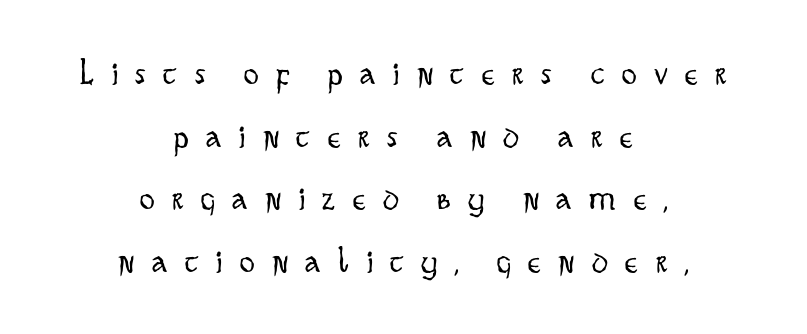
{"serif": "no", "italic": "no", "bold": "no", "weight": "light", "width": "condensed", "stroke_contrast": "low", "x_height": "small", "monospaced": "no", "underline": "no", "align": "center", "line_spacing": "normal", "line_spacing_ratio": 1.69, "letter_spacing": "wide", "letter_spacing_em": 0.48, "glyph_px": 37}
